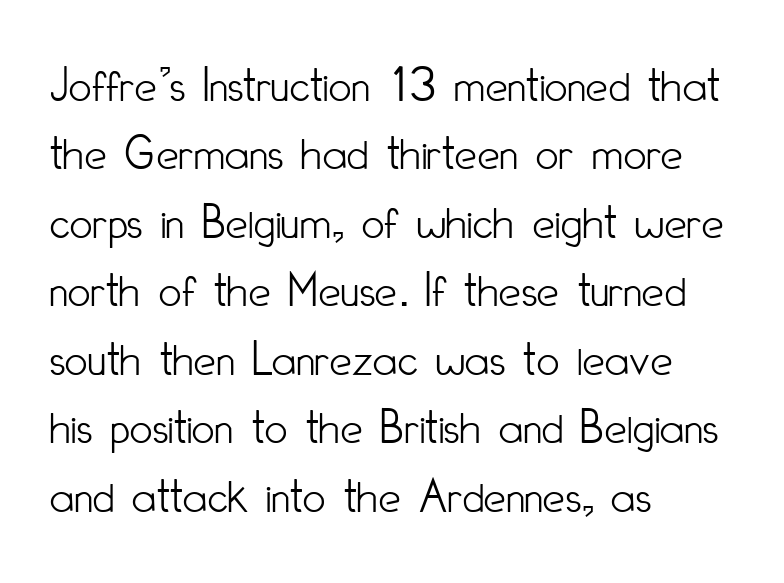
{"serif": "no", "italic": "no", "bold": "no", "weight": "light", "width": "condensed", "stroke_contrast": "low", "x_height": "small", "monospaced": "no", "underline": "no", "align": "left", "line_spacing": "normal", "line_spacing_ratio": 1.37, "letter_spacing": "normal", "letter_spacing_em": 0.0, "glyph_px": 50}
